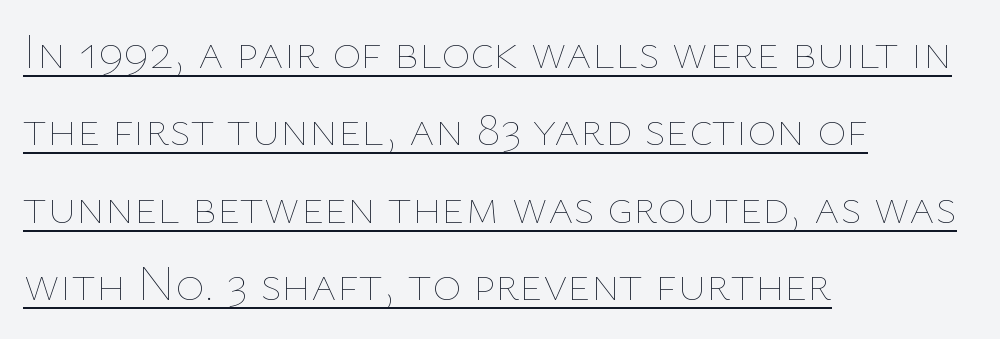
The rendering uses a moderate line-height, typical for paragraphs. A typesetter would call this zero additional tracking. The strokes are not fattened; the text isn't bold. Proportional: the letters do not fall into vertical columns.
